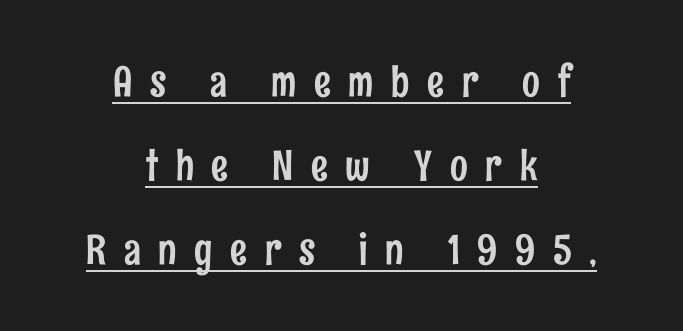
{"serif": "no", "italic": "no", "width": "condensed", "stroke_contrast": "low", "x_height": "medium", "monospaced": "no", "underline": "yes", "align": "center", "line_spacing": "loose", "line_spacing_ratio": 2.0, "letter_spacing": "wide", "letter_spacing_em": 0.42, "glyph_px": 42}
